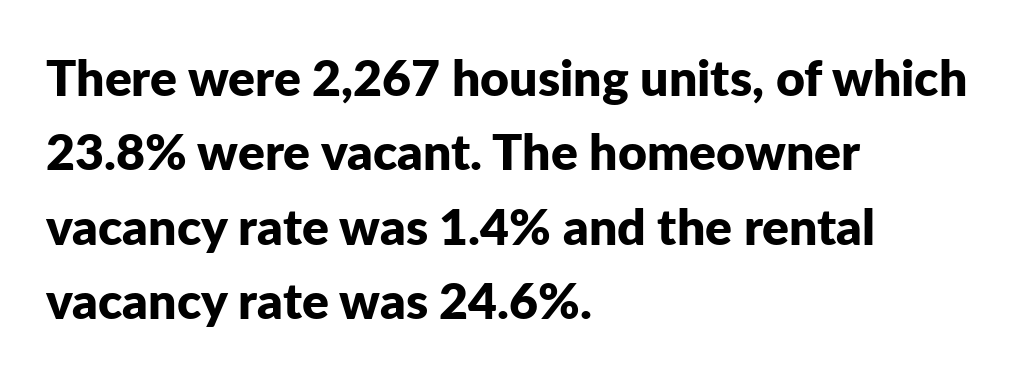
The image shows 50 px bold sans-serif type, upright; set left-aligned, normal line spacing (1.49x), normal letter spacing, not underlined; low stroke contrast and a medium x-height.
